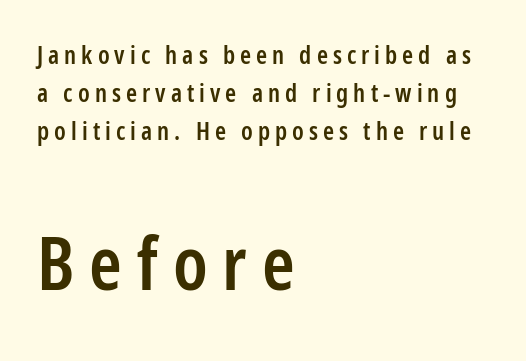
{"serif": "no", "italic": "no", "bold": "semi", "weight": "semibold", "width": "condensed", "stroke_contrast": "low", "x_height": "medium", "monospaced": "no", "underline": "no", "align": "left", "line_spacing": "normal", "line_spacing_ratio": 1.53, "letter_spacing": "wide", "letter_spacing_em": 0.2, "larger_block": "second", "size_ratio": 2.96, "glyph_px": 74}
